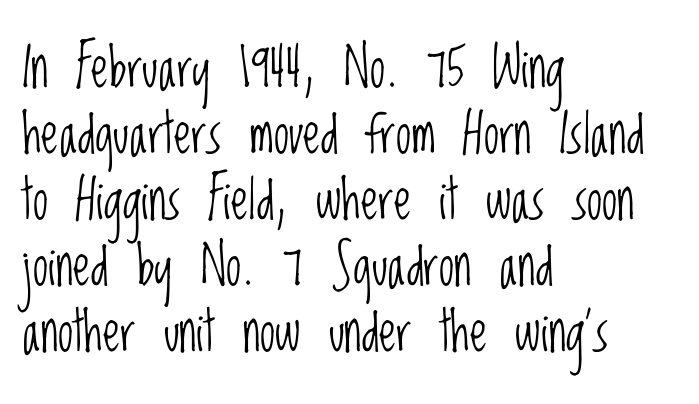
The image shows 55 px light, condensed sans-serif type, upright; set left-aligned, line spacing 1.2x, normal letter spacing, not underlined; low stroke contrast and a large x-height.
